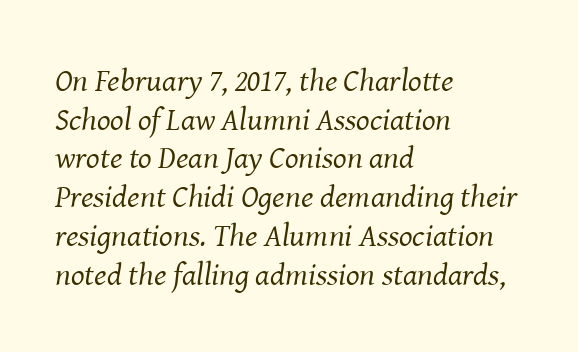
Q: Is the text bold? A: No.
Q: Is the text italic (slanted)? A: Yes, it leans right by about 8 degrees.
Q: Is the typeface a serif or a sans-serif typeface? A: Serif.
Q: Is the text underlined? A: No.
Q: How is the paragraph aligned? A: Left-aligned.
Q: Is the spacing between letters normal or unusually wide? A: Normal.
Q: Width (condensed, normal, or wide)? A: Normal.
Q: Stroke contrast? A: Medium.
Q: x-height? A: Medium.
Q: Monospaced? A: No.
